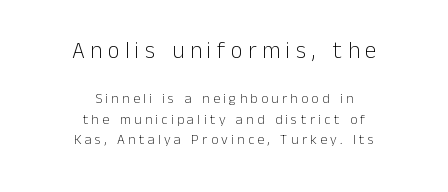
Every row of glyphs is offset so its center matches the block's center. A typesetter would mark this as roman, not italic. Bare-footed words on every line. Caption: upper text group enlarged, lower text group reduced. Rows of type keep a routine distance in the vertical direction. Stem width sits at or under what a default text font uses.
